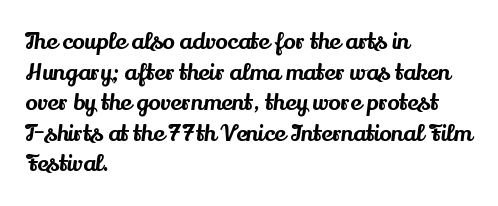
A typesetter would call this leading conventional body-copy spacing. Tracking value appears to be zero — textbook default spacing. Short and long lines alike share a common starting point at left. Decoration check: the copy has no underline.
